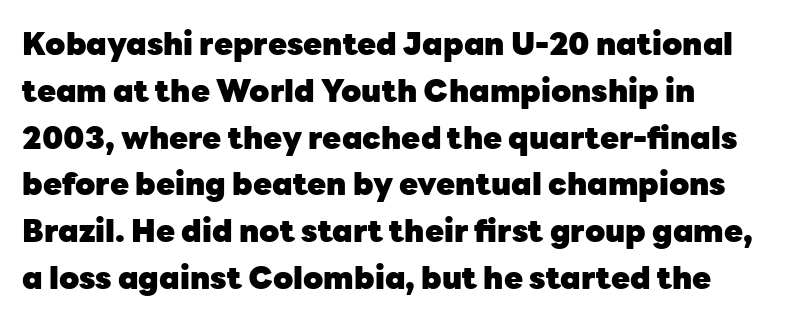
Q: Is the text bold? A: Yes.
Q: Is the text italic (slanted)? A: No, it is upright.
Q: Is the typeface a serif or a sans-serif typeface? A: Sans-serif.
Q: Is the text underlined? A: No.
Q: How is the paragraph aligned? A: Left-aligned.
Q: Is the spacing between letters normal or unusually wide? A: Normal.
Q: Is the spacing between lines tight, normal or loose? A: Normal.
Q: Width (condensed, normal, or wide)? A: Normal.
Q: Stroke contrast? A: Low.
Q: x-height? A: Medium.
Q: Monospaced? A: No.
